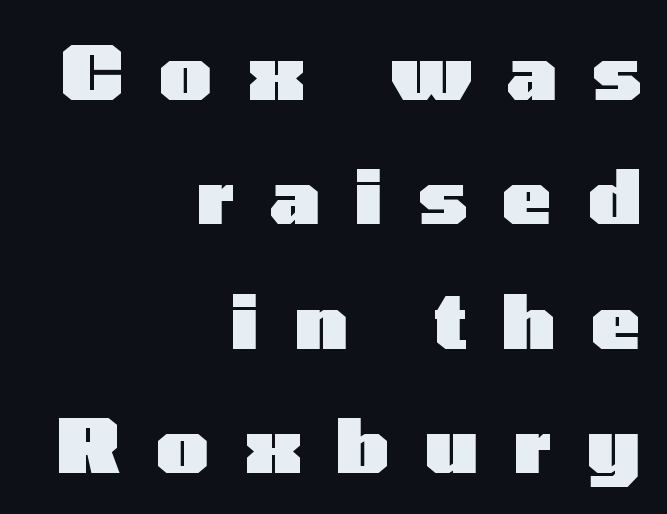
Every letter is thick-stroked: bold, no question. Looks like regular typesetting: each glyph gets only the width it needs. The gap between lines stays unmarked. Right-aligned paragraph, ragged on the left. Each new line begins a customary step beneath the previous one.
